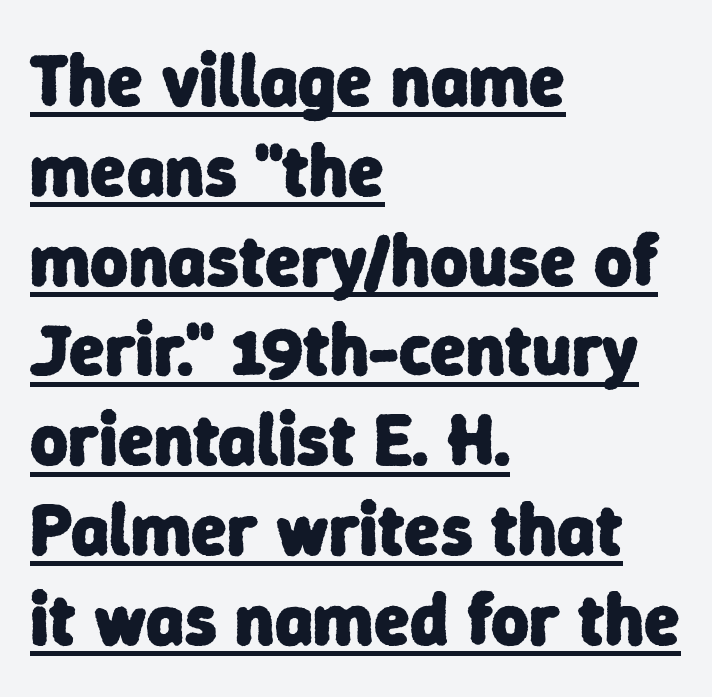
Check where the strokes stop: nothing finishes them off — pure sans. The face used here has the dense, thick strokes of a bold. The typesetter chose a ragged-right arrangement here. This rendering leaves character spacing at its baseline value. The passage shown is underscored from start to finish. Note the varied advance widths — an 'i' is clearly narrower than an 'm'.
